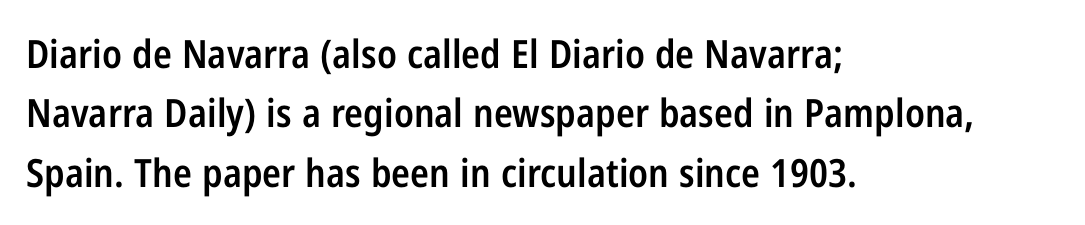
Q: Is the text bold? A: Semi-bold.
Q: Is the text italic (slanted)? A: No, it is upright.
Q: Is the typeface a serif or a sans-serif typeface? A: Sans-serif.
Q: Is the text underlined? A: No.
Q: How is the paragraph aligned? A: Left-aligned.
Q: Is the spacing between letters normal or unusually wide? A: Normal.
Q: Is the spacing between lines tight, normal or loose? A: Normal.
Q: Width (condensed, normal, or wide)? A: Condensed.
Q: Stroke contrast? A: Low.
Q: x-height? A: Medium.
Q: Monospaced? A: No.
